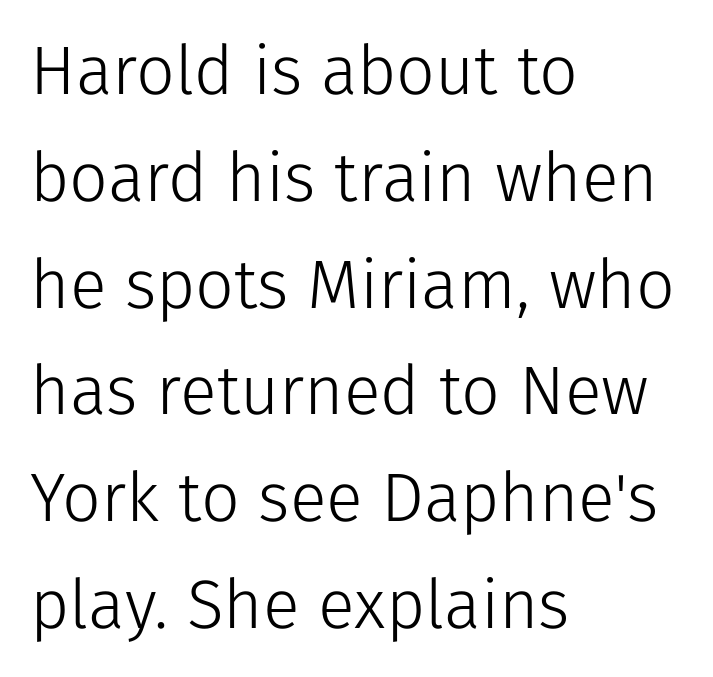
{"serif": "no", "italic": "no", "bold": "no", "weight": "light", "width": "normal", "stroke_contrast": "low", "x_height": "medium", "monospaced": "no", "underline": "no", "align": "left", "line_spacing": "normal", "line_spacing_ratio": 1.57, "letter_spacing": "normal", "letter_spacing_em": 0.0, "glyph_px": 68}
